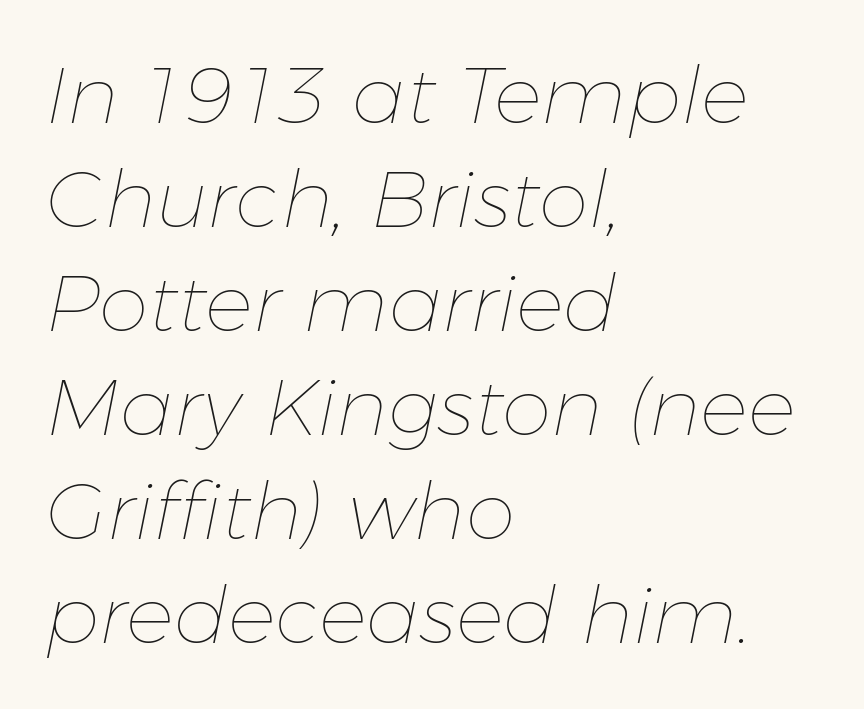
The image shows 80 px thin type, italic (leaning right); set left-aligned, normal line spacing (1.3x), normal letter spacing, not underlined; low stroke contrast and a medium x-height.
